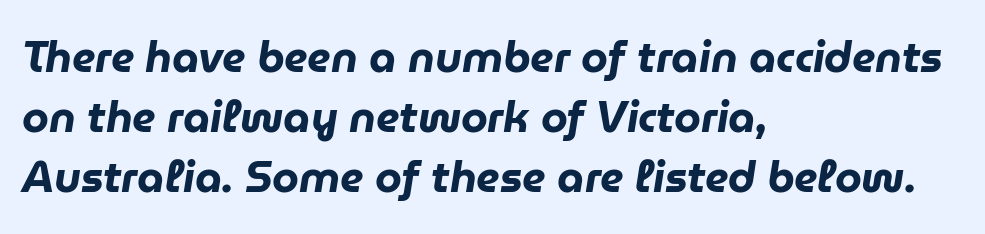
{"italic": "yes", "lean": "right", "slant_degrees": 9, "bold": "yes", "weight": "heavy", "width": "normal", "stroke_contrast": "low", "x_height": "medium", "monospaced": "no", "underline": "no", "align": "left", "line_spacing": "normal", "line_spacing_ratio": 1.39, "letter_spacing": "normal", "letter_spacing_em": 0.0, "glyph_px": 43}
